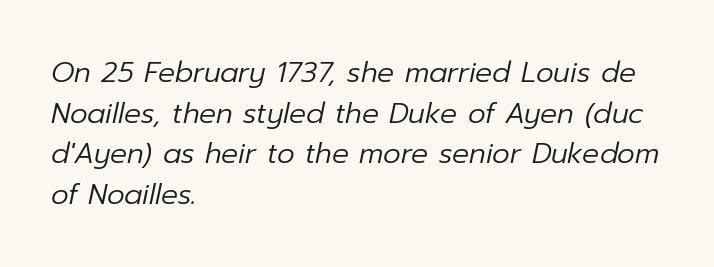
{"italic": "yes", "lean": "right", "slant_degrees": 12, "bold": "no", "weight": "regular", "width": "normal", "stroke_contrast": "low", "x_height": "medium", "monospaced": "no", "underline": "no", "align": "left", "line_spacing": "normal", "line_spacing_ratio": 1.45, "letter_spacing": "normal", "letter_spacing_em": 0.0, "glyph_px": 28}
